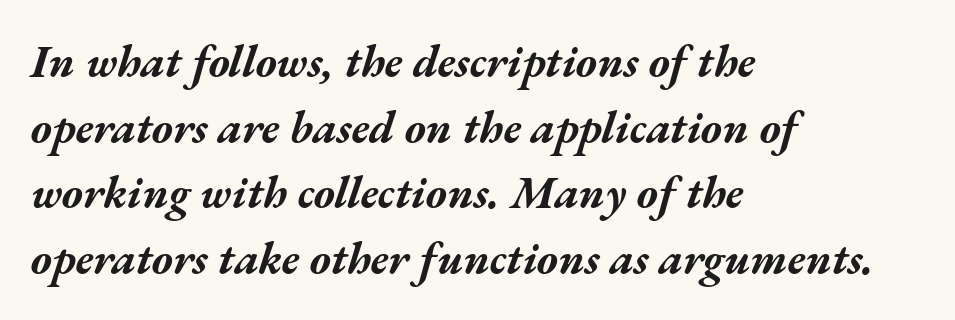
The rendering keeps characters at their native spacing. The lines are quadded left. Successive baselines arrive at the customary interval. Each letter keeps its own natural width here, so spacing adapts to shape. Strong, thick strokes mark this as bold type.
